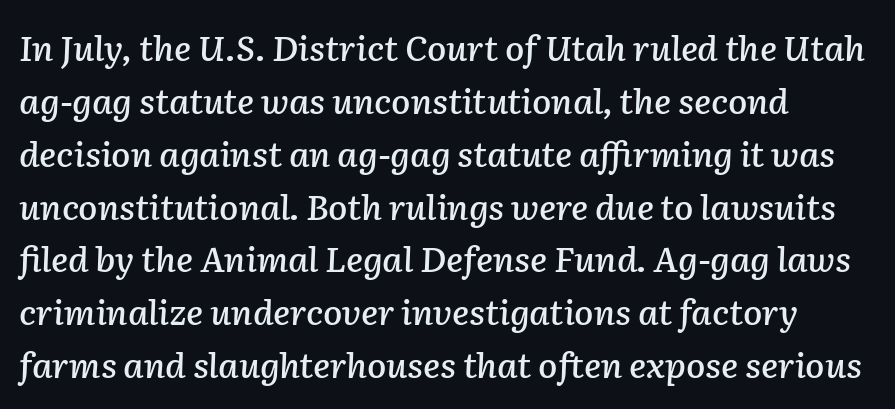
The image shows 35 px text type, italic (leaning right); set left-aligned, normal line spacing (1.51x), normal letter spacing, not underlined; low stroke contrast and a medium x-height.
